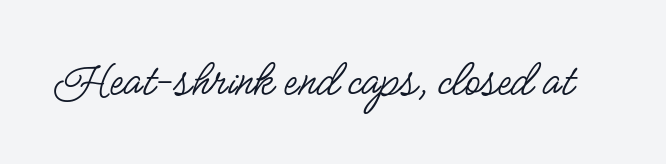
Q: Is the text bold? A: No.
Q: Is the text italic (slanted)? A: Yes.
Q: Is the typeface a serif or a sans-serif typeface? A: Sans-serif.
Q: Is the text underlined? A: No.
Q: Is the spacing between letters normal or unusually wide? A: Normal.
Q: Width (condensed, normal, or wide)? A: Condensed.
Q: Stroke contrast? A: Low.
Q: x-height? A: Small.
Q: Monospaced? A: No.
